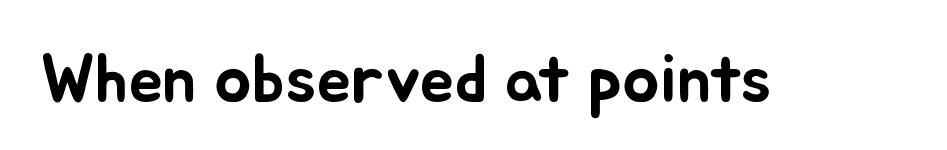
These lines are rendered in a variable-pitch font. The specimen omits any rule beneath the text block's lines. Words appear dense and cohesive because spacing is normal. Italic: no, the glyphs are upright roman.
